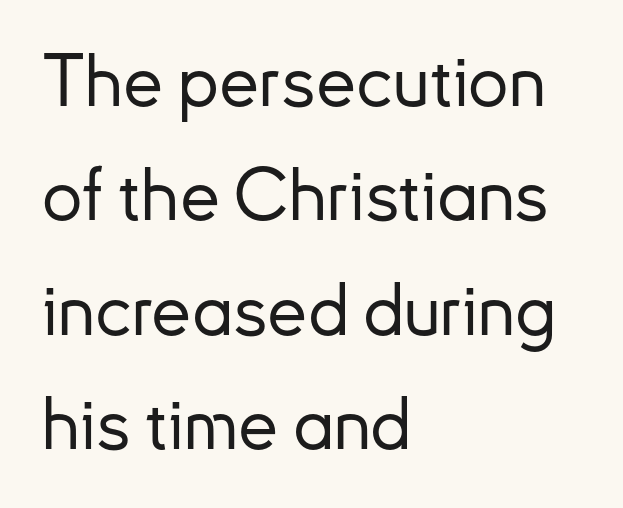
Q: Is the text italic (slanted)? A: No, it is upright.
Q: Is the typeface a serif or a sans-serif typeface? A: Sans-serif.
Q: Is the text underlined? A: No.
Q: How is the paragraph aligned? A: Left-aligned.
Q: Is the spacing between letters normal or unusually wide? A: Normal.
Q: Is the spacing between lines tight, normal or loose? A: Normal.
Q: Width (condensed, normal, or wide)? A: Normal.
Q: Stroke contrast? A: Low.
Q: x-height? A: Small.
Q: Monospaced? A: No.
